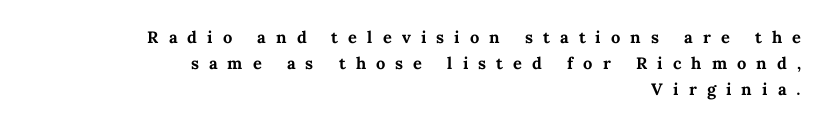
{"italic": "no", "bold": "yes", "underline": "no", "align": "right", "line_spacing_ratio": 1.18, "letter_spacing": "wide", "letter_spacing_em": 0.46, "glyph_px": 22}
